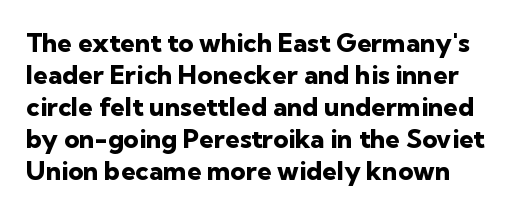
The image shows 26 px bold type, upright; set left-aligned, line spacing 1.23x, normal letter spacing, not underlined.
